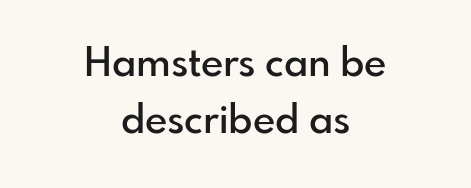
Q: Is the text bold? A: Semi-bold.
Q: Is the text italic (slanted)? A: No, it is upright.
Q: Is the typeface a serif or a sans-serif typeface? A: Sans-serif.
Q: Is the text underlined? A: No.
Q: How is the paragraph aligned? A: Centered.
Q: Is the spacing between letters normal or unusually wide? A: Normal.
Q: Is the spacing between lines tight, normal or loose? A: Normal.
Q: Width (condensed, normal, or wide)? A: Normal.
Q: Stroke contrast? A: Low.
Q: x-height? A: Small.
Q: Monospaced? A: No.
